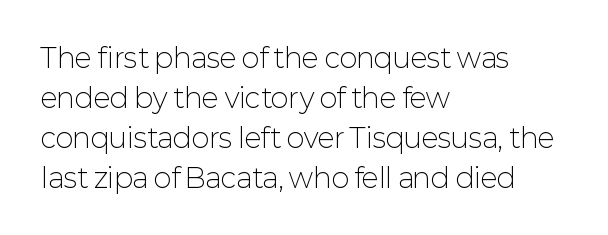
The image shows 27 px text type, upright; set left-aligned, normal line spacing (1.48x), normal letter spacing, not underlined.
